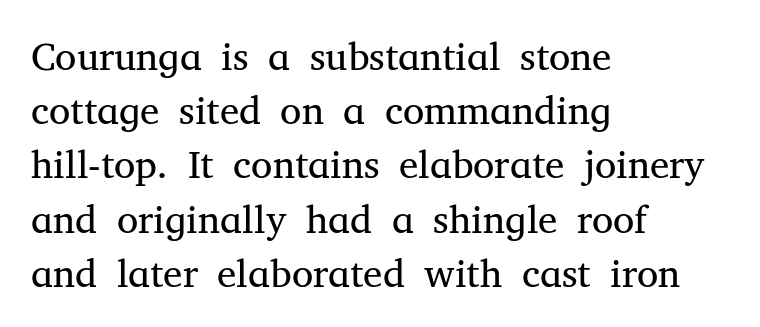
Q: Is the text bold? A: No.
Q: Is the text italic (slanted)? A: No, it is upright.
Q: Is the typeface a serif or a sans-serif typeface? A: Serif.
Q: Is the text underlined? A: No.
Q: How is the paragraph aligned? A: Left-aligned.
Q: Is the spacing between letters normal or unusually wide? A: Normal.
Q: Is the spacing between lines tight, normal or loose? A: Normal.
Q: Width (condensed, normal, or wide)? A: Normal.
Q: Stroke contrast? A: Medium.
Q: x-height? A: Medium.
Q: Monospaced? A: No.
